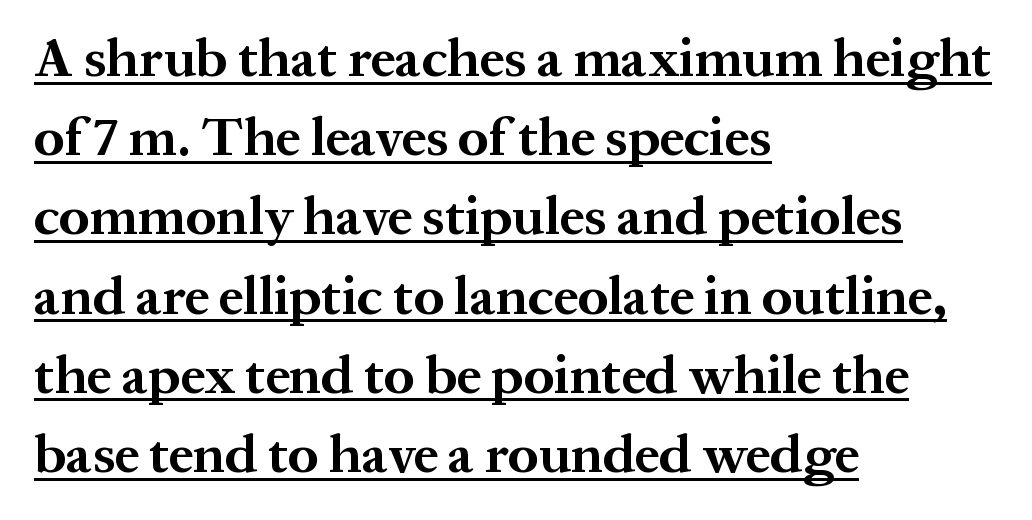
{"serif": "yes", "italic": "no", "bold": "yes", "weight": "bold", "width": "normal", "stroke_contrast": "medium", "x_height": "medium", "monospaced": "no", "underline": "yes", "align": "left", "line_spacing": "normal", "line_spacing_ratio": 1.44, "letter_spacing": "normal", "letter_spacing_em": 0.0, "glyph_px": 55}
